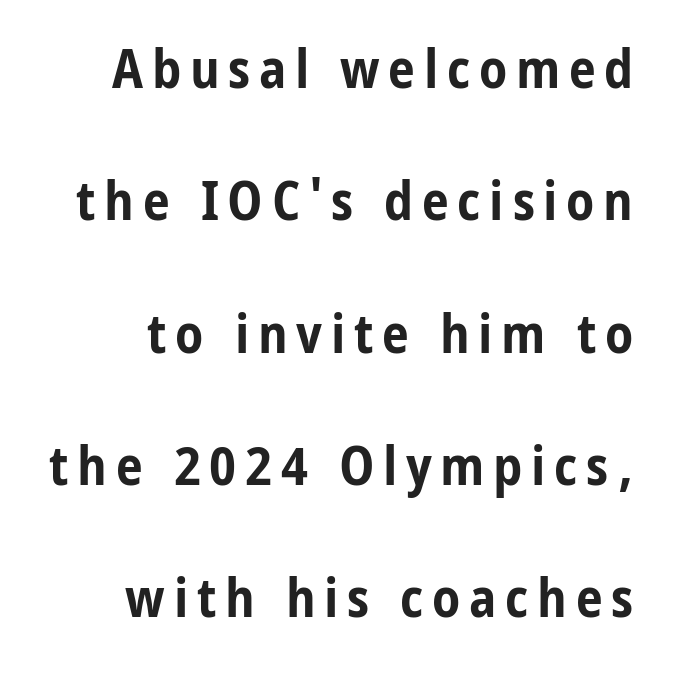
Each letter's strokes conclude bluntly, with no projecting serifs. A great deal of white space separates one row of letters from the next. Think of a printed novel: that variable character pitch is what you see here. Any mark beneath the type? The region is blank.
